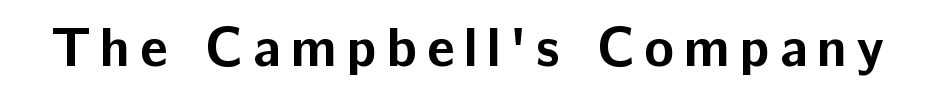
Designer's note — italics off, roman on. The glyphs have the mass of a bold cut. The zone under the glyphs is completely vacant. Type style note: lacks serifs.
